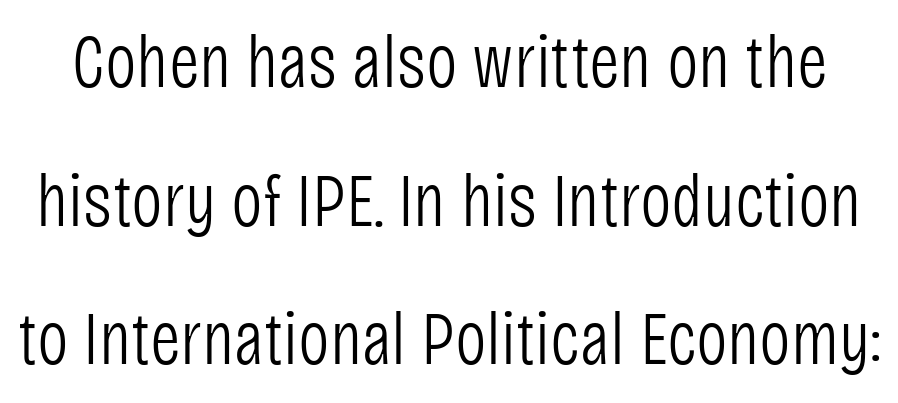
The image shows 75 px light, condensed sans-serif type, upright; set line spacing 1.85x, normal letter spacing, not underlined; low stroke contrast and a large x-height.
